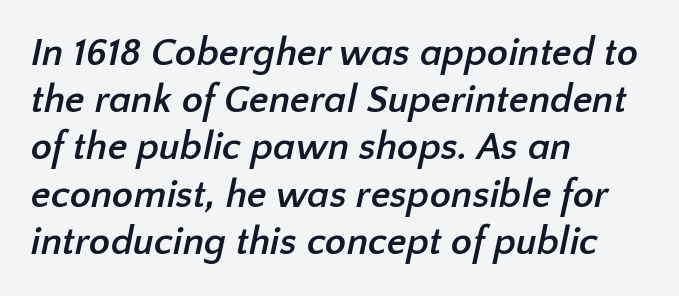
Letter spacing: default. Every row of glyphs begins at an identical x-position on the left. These lines are rendered in a variable-pitch font. On the weight axis this lands at bold, roughly 700. The string is rendered with underlining switched off. The text was rendered using a sans face with plain stroke endings.
